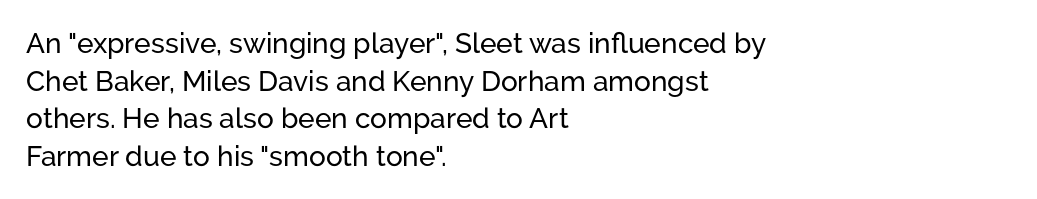
Is there much room between lines? A standard amount, neither cramped nor airy. The face used here is a sans, in the tradition of grotesques and geometrics. This sample uses plain, unmodified letter spacing. You can tell it's not italic because the verticals are truly vertical.
